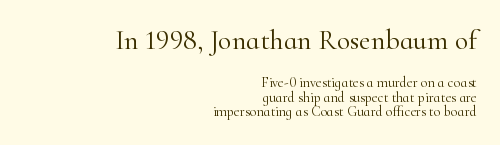
{"serif": "yes", "italic": "no", "bold": "no", "weight": "light", "width": "normal", "stroke_contrast": "high", "x_height": "small", "monospaced": "no", "underline": "no", "align": "right", "line_spacing": "tight", "line_spacing_ratio": 1.03, "letter_spacing": "normal", "letter_spacing_em": 0.0, "larger_block": "first", "size_ratio": 2.0, "glyph_px": 28}
